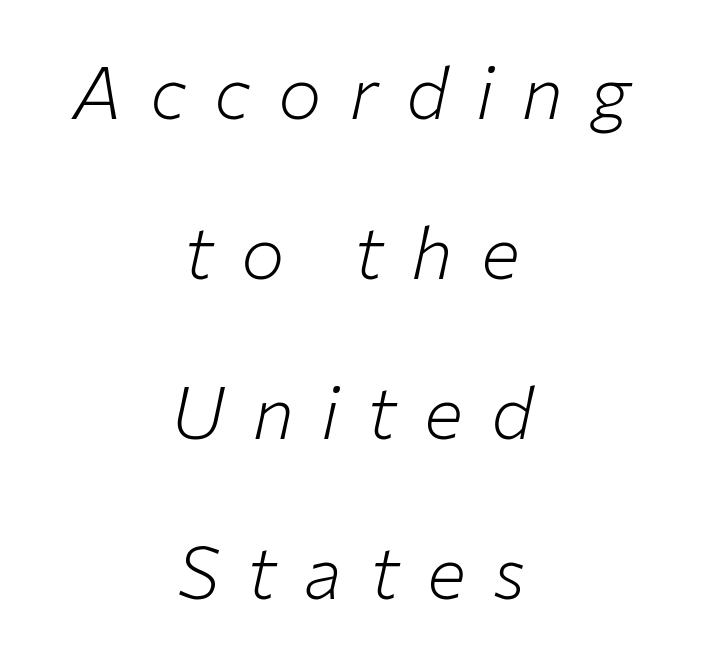
Q: Is the text bold? A: No.
Q: Is the text italic (slanted)? A: Yes, it leans right by about 12 degrees.
Q: Is the text underlined? A: No.
Q: How is the paragraph aligned? A: Centered.
Q: Is the spacing between letters normal or unusually wide? A: Unusually wide.
Q: Is the spacing between lines tight, normal or loose? A: Loose.
Q: Width (condensed, normal, or wide)? A: Normal.
Q: Stroke contrast? A: Low.
Q: x-height? A: Medium.
Q: Monospaced? A: No.
